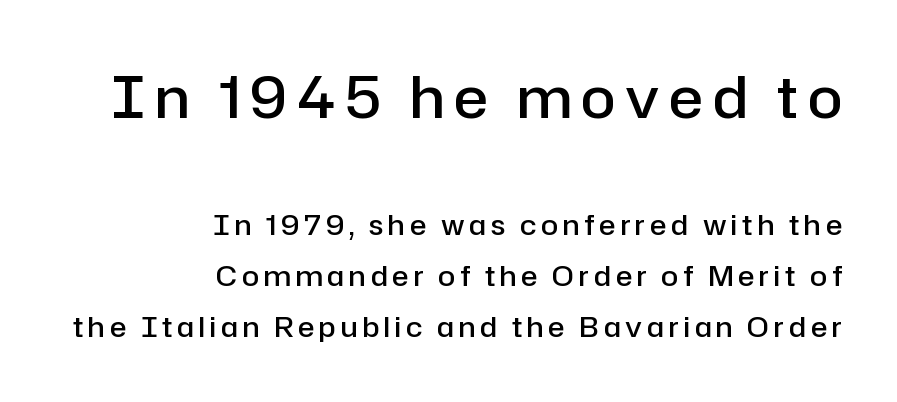
These lines are set flush right with a ragged left edge. Each glyph is drawn with semibold strokes, heavier than normal yet not fully bold. Nope, not italic — everything's standing straight. Nobody drew a line under any word here.
